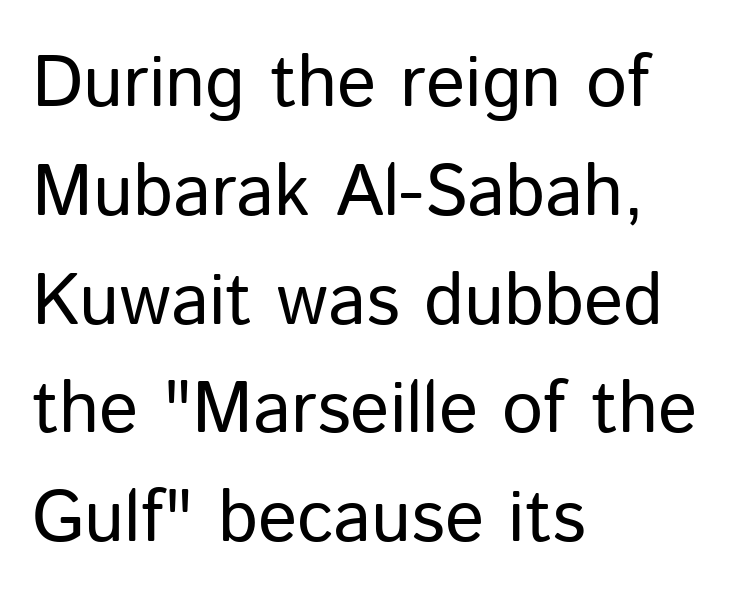
The image shows 73 px regular-weight sans-serif type, upright; set left-aligned, normal line spacing (1.49x), normal letter spacing, not underlined; low stroke contrast and a medium x-height.
